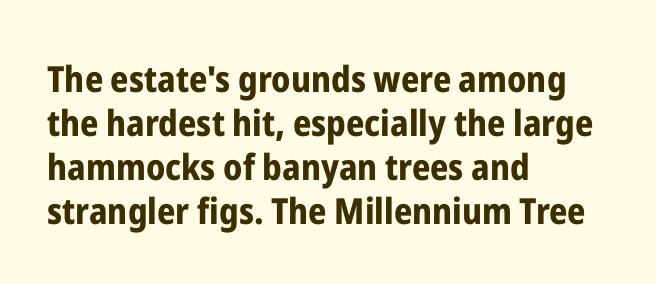
{"serif": "no", "italic": "no", "bold": "yes", "weight": "bold", "width": "condensed", "stroke_contrast": "low", "x_height": "medium", "monospaced": "no", "underline": "no", "align": "left", "line_spacing_ratio": 1.22, "letter_spacing": "normal", "letter_spacing_em": 0.0, "glyph_px": 36}
